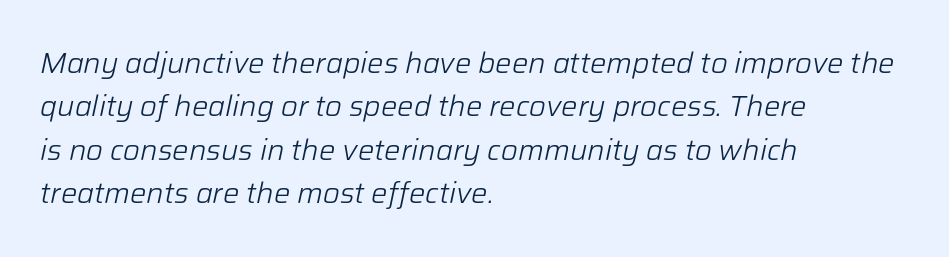
The image shows 29 px light type, italic (leaning right); set left-aligned, normal line spacing (1.5x), normal letter spacing, not underlined; low stroke contrast and a medium x-height.
